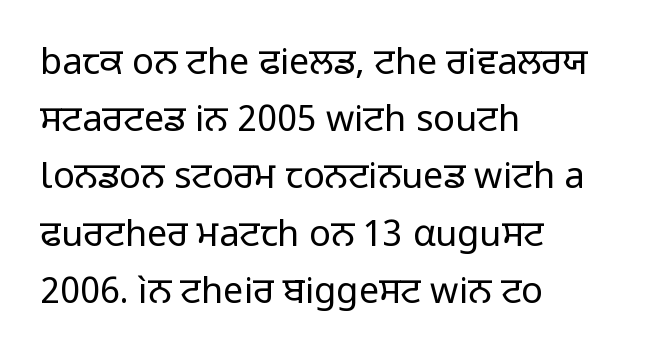
Q: Is the text bold? A: No.
Q: Is the text italic (slanted)? A: No, it is upright.
Q: Is the typeface a serif or a sans-serif typeface? A: Sans-serif.
Q: Is the text underlined? A: No.
Q: How is the paragraph aligned? A: Left-aligned.
Q: Is the spacing between letters normal or unusually wide? A: Normal.
Q: Is the spacing between lines tight, normal or loose? A: Normal.
Q: Width (condensed, normal, or wide)? A: Normal.
Q: Stroke contrast? A: Low.
Q: x-height? A: Medium.
Q: Monospaced? A: No.
